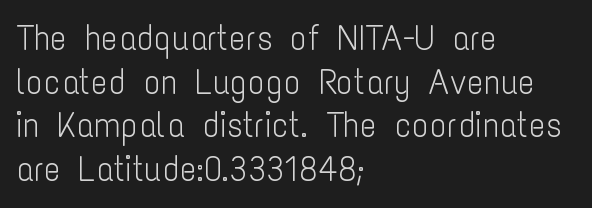
The image shows 35 px light, condensed sans-serif type, upright; set left-aligned, normal line spacing (1.25x), normal letter spacing, not underlined; low stroke contrast and a medium x-height.
